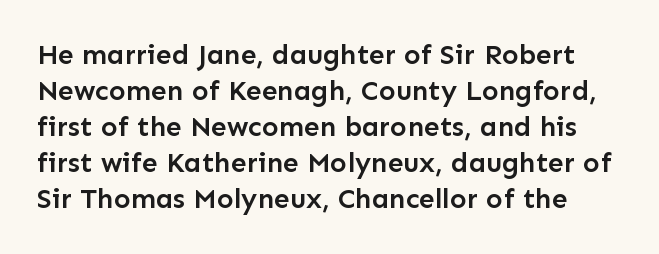
{"serif": "no", "italic": "no", "bold": "semi", "weight": "semibold", "width": "normal", "stroke_contrast": "low", "x_height": "medium", "monospaced": "no", "underline": "no", "line_spacing": "normal", "line_spacing_ratio": 1.29, "letter_spacing": "normal", "letter_spacing_em": 0.0, "glyph_px": 28}
